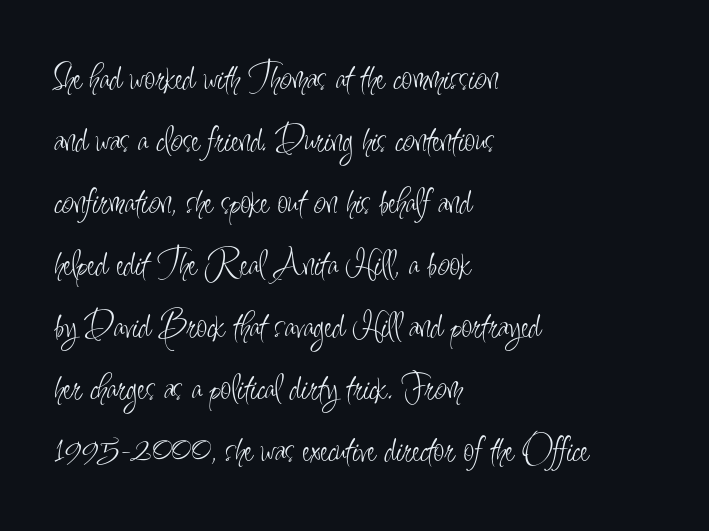
Q: Is the text bold? A: No.
Q: Is the typeface a serif or a sans-serif typeface? A: Sans-serif.
Q: Is the text underlined? A: No.
Q: How is the paragraph aligned? A: Left-aligned.
Q: Is the spacing between letters normal or unusually wide? A: Normal.
Q: Is the spacing between lines tight, normal or loose? A: Normal.
Q: Width (condensed, normal, or wide)? A: Condensed.
Q: Stroke contrast? A: Low.
Q: x-height? A: Small.
Q: Monospaced? A: No.
